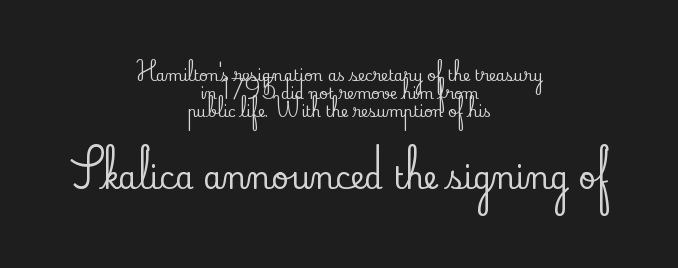
Q: Is the text italic (slanted)? A: No, it is upright.
Q: Is the typeface a serif or a sans-serif typeface? A: Serif.
Q: Is the text underlined? A: No.
Q: How is the paragraph aligned? A: Centered.
Q: Is the spacing between letters normal or unusually wide? A: Normal.
Q: Which block of text is set in a larger size, the first (top) or the second (bottom)? A: The second (bottom) one.
Q: Width (condensed, normal, or wide)? A: Normal.
Q: Stroke contrast? A: Low.
Q: x-height? A: Small.
Q: Monospaced? A: No.
